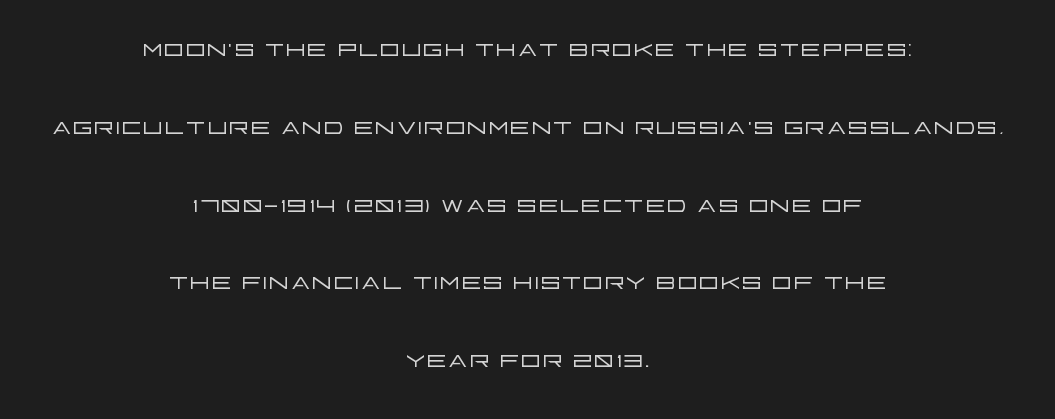
{"serif": "no", "italic": "no", "bold": "no", "weight": "light", "width": "wide", "stroke_contrast": "low", "x_height": "large", "monospaced": "no", "underline": "no", "align": "center", "line_spacing": "loose", "line_spacing_ratio": 2.43, "letter_spacing": "normal", "letter_spacing_em": 0.0, "glyph_px": 32}
